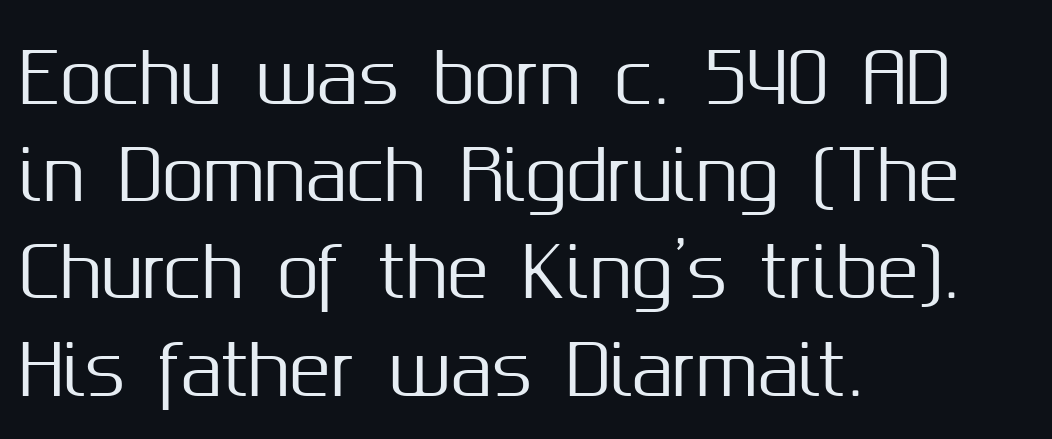
{"serif": "no", "italic": "no", "width": "normal", "stroke_contrast": "medium", "x_height": "medium", "monospaced": "no", "underline": "no", "align": "left", "line_spacing": "normal", "line_spacing_ratio": 1.43, "letter_spacing": "normal", "letter_spacing_em": 0.0, "glyph_px": 68}
